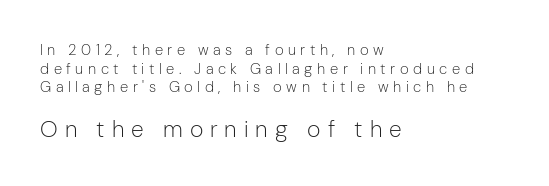
{"italic": "no", "bold": "no", "underline": "no", "align": "left", "line_spacing_ratio": 1.24, "letter_spacing": "wide", "letter_spacing_em": 0.3, "larger_block": "second", "size_ratio": 1.53, "glyph_px": 23}
